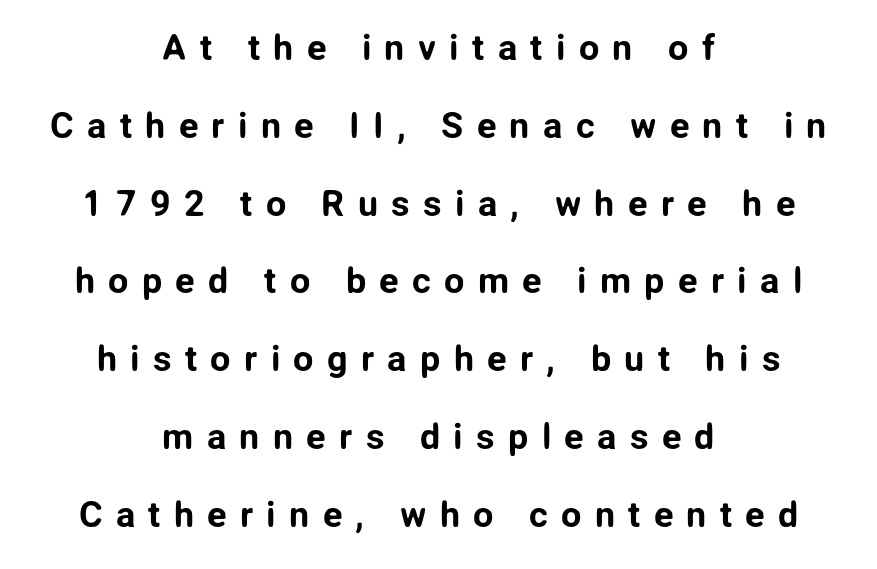
Posture: straight, roman, zero tilt. The rendering uses natural spacing where letterforms have individual widths. What's the leading like? Stretched, with rows far apart. In terms of letterform style, serifs are entirely absent. The lines are quadded center.
